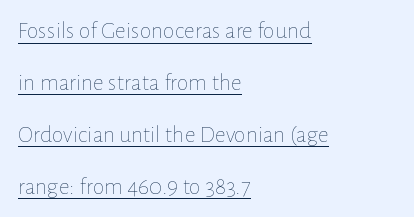
The image shows 24 px text type, upright; set left-aligned, loose line spacing (2.16x), normal letter spacing, underlined.
